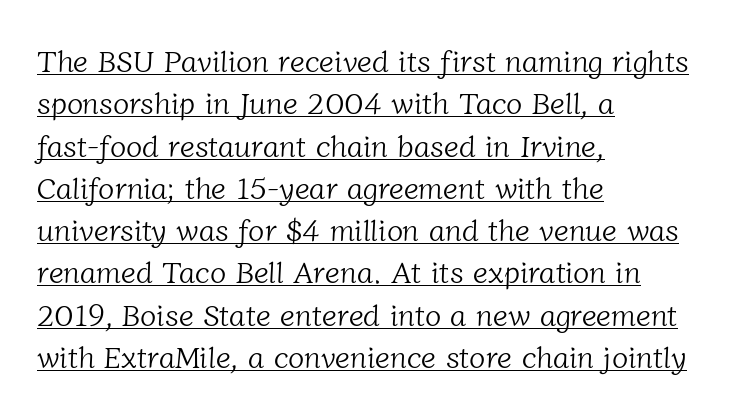
Underlined type. You could not count columns in this text — the font is proportionally spaced. Does extra space separate the letters? No, they use regular spacing. A quiet, ordinary-to-light weight characterises the typeface.
